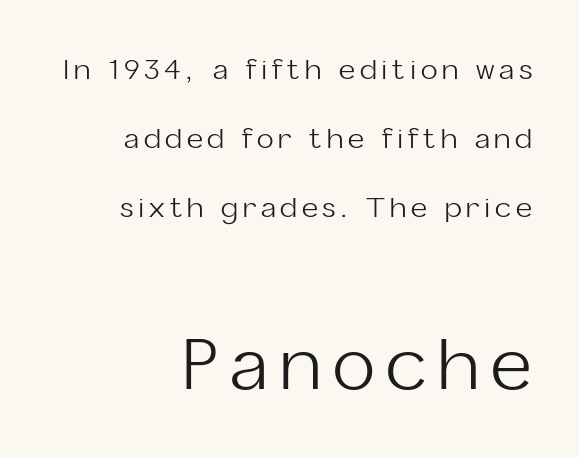
{"serif": "no", "italic": "no", "bold": "no", "weight": "light", "width": "normal", "stroke_contrast": "low", "x_height": "medium", "monospaced": "no", "underline": "no", "align": "right", "line_spacing": "loose", "line_spacing_ratio": 2.46, "larger_block": "second", "size_ratio": 2.54, "glyph_px": 71}
